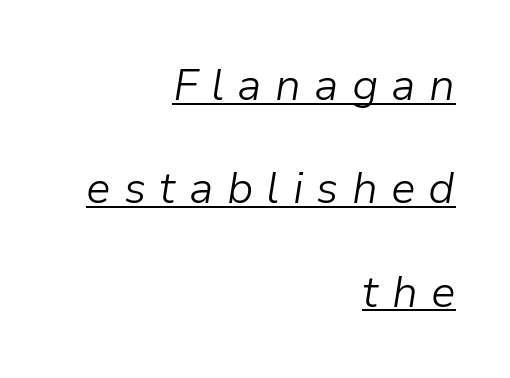
Q: Is the text bold? A: No.
Q: Is the text italic (slanted)? A: Yes, it leans right by about 9 degrees.
Q: Is the text underlined? A: Yes.
Q: How is the paragraph aligned? A: Right-aligned.
Q: Is the spacing between letters normal or unusually wide? A: Unusually wide.
Q: Is the spacing between lines tight, normal or loose? A: Loose.
Q: Width (condensed, normal, or wide)? A: Normal.
Q: Stroke contrast? A: Low.
Q: x-height? A: Medium.
Q: Monospaced? A: No.
